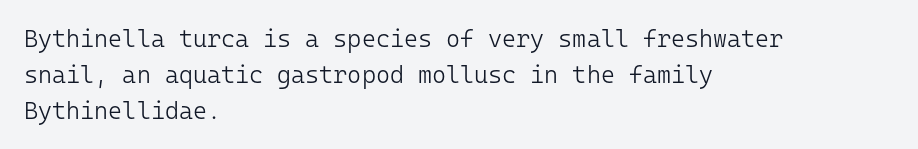
Q: Is the text bold? A: No.
Q: Is the text italic (slanted)? A: No, it is upright.
Q: Is the text underlined? A: No.
Q: How is the paragraph aligned? A: Left-aligned.
Q: Is the spacing between letters normal or unusually wide? A: Normal.
Q: Is the spacing between lines tight, normal or loose? A: Normal.
